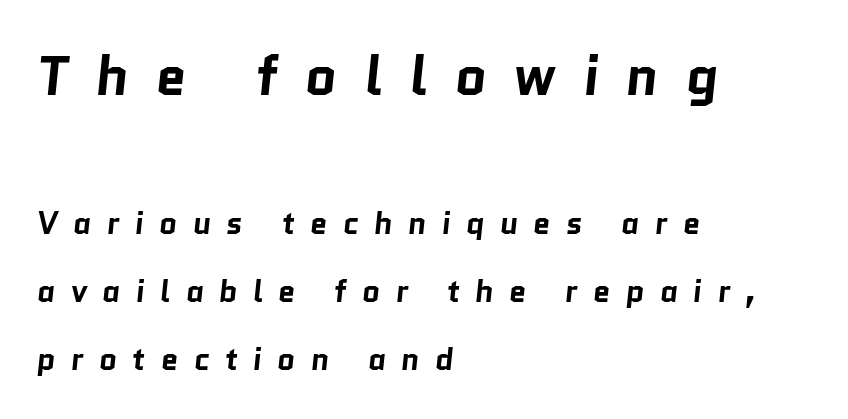
Anything drawn beneath the words? Only blank space. This sample has the flowing, uneven cadence of proportional lettering. No feet cap the strokes, marking this as sans-serif type. These lines have a slow, spaced-out rhythm from letter to letter. Horizontal alignment here is leftward, the default for most running prose.
